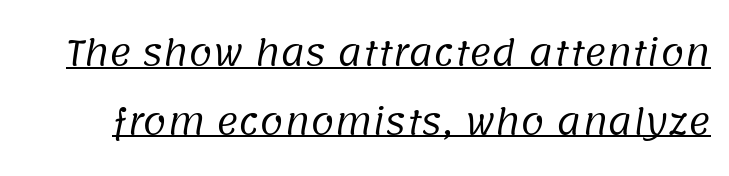
{"serif": "no", "bold": "no", "weight": "regular", "width": "normal", "stroke_contrast": "low", "x_height": "large", "monospaced": "no", "underline": "yes", "line_spacing": "loose", "line_spacing_ratio": 2.02, "letter_spacing": "normal", "letter_spacing_em": 0.0, "glyph_px": 34}
